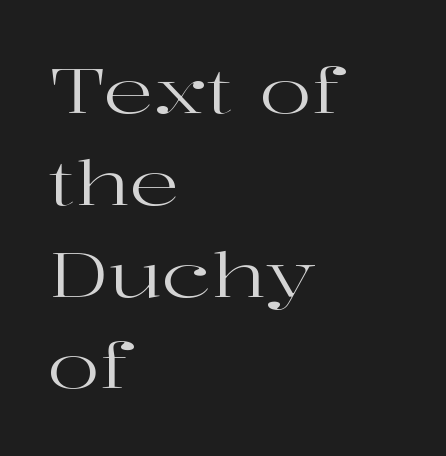
{"serif": "yes", "italic": "no", "bold": "no", "weight": "regular", "width": "wide", "stroke_contrast": "high", "x_height": "medium", "monospaced": "no", "underline": "no", "align": "left", "line_spacing": "normal", "line_spacing_ratio": 1.48, "letter_spacing": "normal", "letter_spacing_em": 0.0, "glyph_px": 62}
